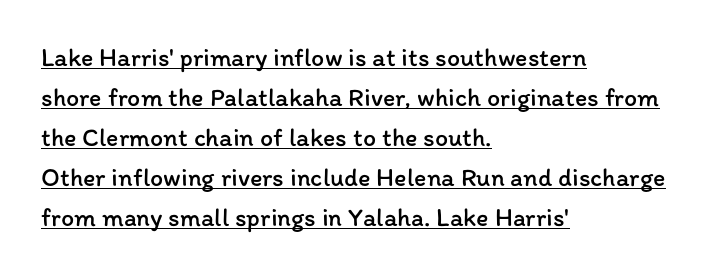
The image shows 26 px text type, upright; set left-aligned, normal line spacing (1.54x), normal letter spacing, underlined.
